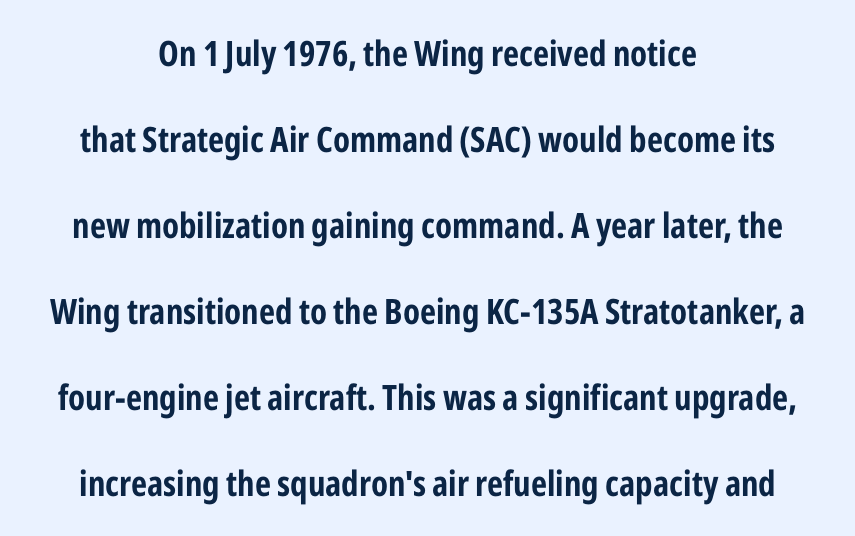
{"serif": "no", "italic": "no", "bold": "yes", "weight": "bold", "width": "condensed", "stroke_contrast": "low", "x_height": "medium", "monospaced": "no", "underline": "no", "align": "center", "line_spacing": "loose", "line_spacing_ratio": 2.46, "letter_spacing": "normal", "letter_spacing_em": 0.0, "glyph_px": 35}
